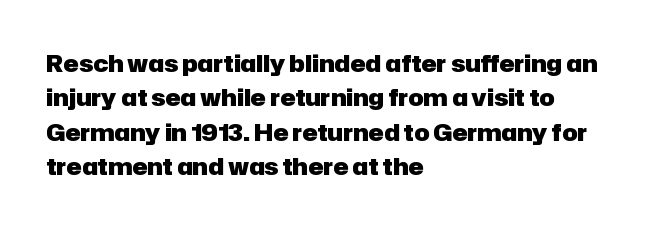
Q: Is the text bold? A: Yes.
Q: Is the text italic (slanted)? A: No, it is upright.
Q: Is the text underlined? A: No.
Q: How is the paragraph aligned? A: Left-aligned.
Q: Is the spacing between letters normal or unusually wide? A: Normal.
Q: Is the spacing between lines tight, normal or loose? A: Normal.
